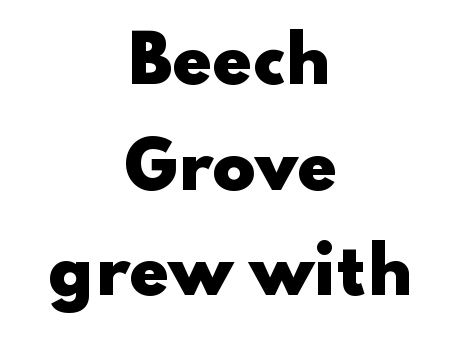
Q: Is the text bold? A: Yes.
Q: Is the text italic (slanted)? A: No, it is upright.
Q: Is the typeface a serif or a sans-serif typeface? A: Sans-serif.
Q: Is the text underlined? A: No.
Q: How is the paragraph aligned? A: Centered.
Q: Is the spacing between letters normal or unusually wide? A: Normal.
Q: Is the spacing between lines tight, normal or loose? A: Normal.
Q: Width (condensed, normal, or wide)? A: Wide.
Q: Stroke contrast? A: Low.
Q: x-height? A: Small.
Q: Monospaced? A: No.
